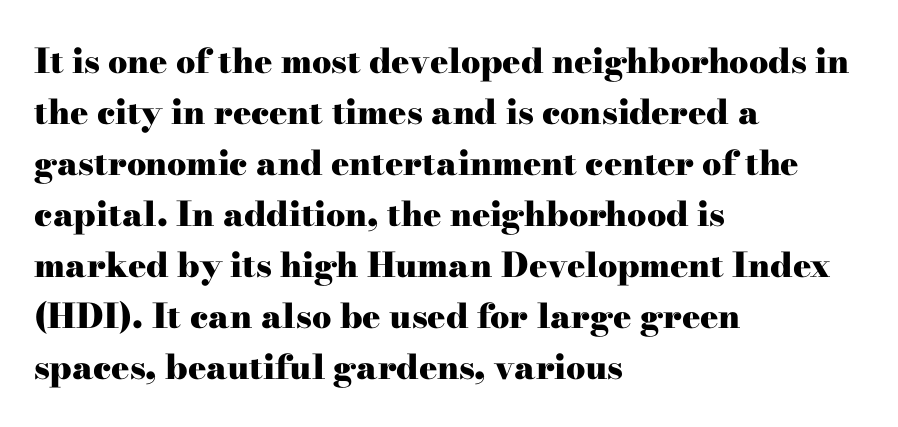
Q: Is the text bold? A: Yes.
Q: Is the text italic (slanted)? A: No, it is upright.
Q: Is the typeface a serif or a sans-serif typeface? A: Serif.
Q: Is the text underlined? A: No.
Q: How is the paragraph aligned? A: Left-aligned.
Q: Is the spacing between letters normal or unusually wide? A: Normal.
Q: Is the spacing between lines tight, normal or loose? A: Normal.
Q: Width (condensed, normal, or wide)? A: Wide.
Q: Stroke contrast? A: High.
Q: x-height? A: Small.
Q: Monospaced? A: No.
